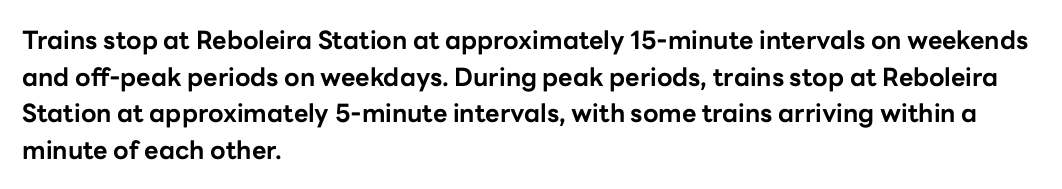
{"italic": "no", "bold": "yes", "underline": "no", "align": "left", "line_spacing": "normal", "line_spacing_ratio": 1.47, "letter_spacing": "normal", "letter_spacing_em": 0.0, "glyph_px": 25}
